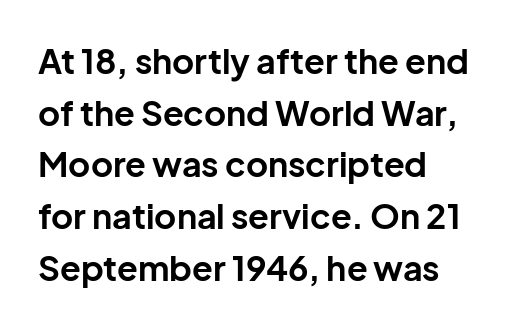
Q: Is the text bold? A: Yes.
Q: Is the text italic (slanted)? A: No, it is upright.
Q: Is the typeface a serif or a sans-serif typeface? A: Sans-serif.
Q: Is the text underlined? A: No.
Q: How is the paragraph aligned? A: Left-aligned.
Q: Is the spacing between letters normal or unusually wide? A: Normal.
Q: Is the spacing between lines tight, normal or loose? A: Normal.
Q: Width (condensed, normal, or wide)? A: Normal.
Q: Stroke contrast? A: Low.
Q: x-height? A: Medium.
Q: Monospaced? A: No.
